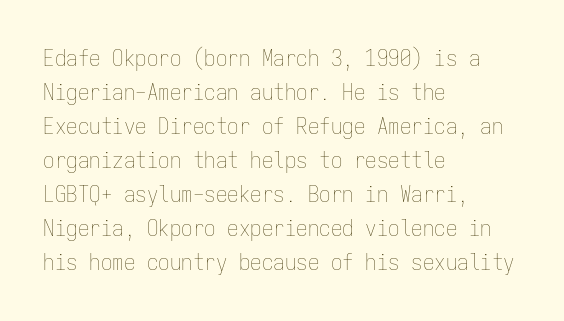
The image shows 23 px text type, upright; set left-aligned, normal line spacing (1.48x), normal letter spacing, not underlined.
